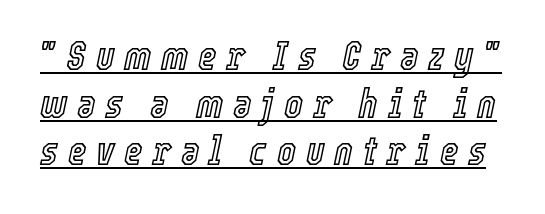
{"italic": "yes", "lean": "right", "slant_degrees": 12, "width": "condensed", "x_height": "medium", "monospaced": "no", "underline": "yes", "line_spacing_ratio": 1.19, "letter_spacing": "wide", "letter_spacing_em": 0.24, "glyph_px": 40}
